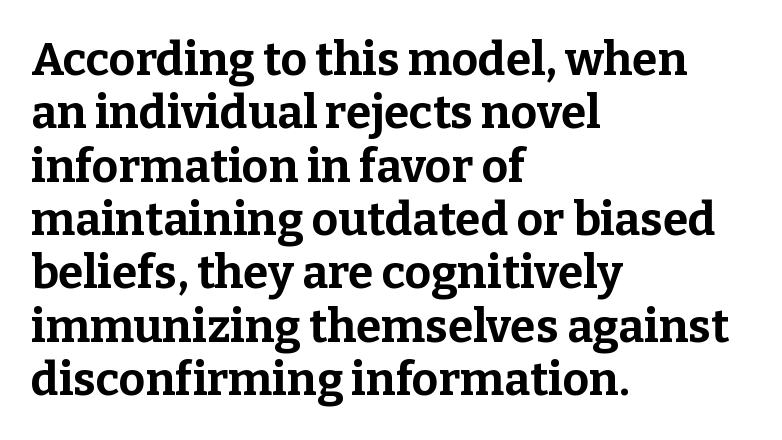
The image shows 46 px bold serif type, upright; set left-aligned, line spacing 1.16x, normal letter spacing, not underlined; low stroke contrast and a medium x-height.
